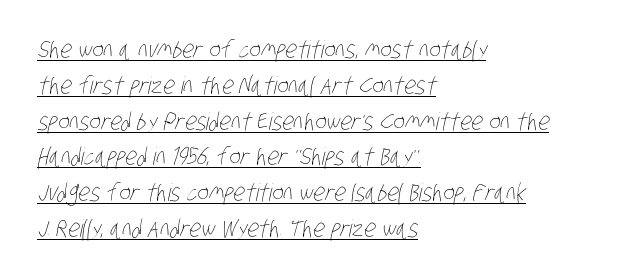
Does a line run under the words? Yes, clearly. Does the leading feel generous? No, just average. The letterforms sit shoulder to shoulder at normal distance. Is the block centered? No — it sits flush against the left margin. Weight: not bold — regular or lighter.
